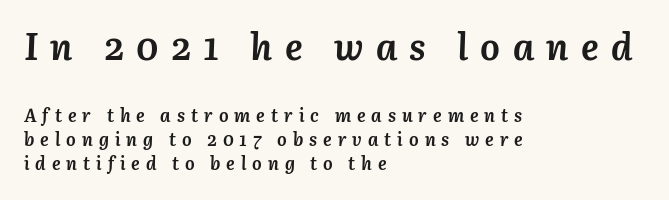
Q: Is the text bold? A: Yes.
Q: Is the text italic (slanted)? A: Yes, it leans right by about 3 degrees.
Q: Is the text underlined? A: No.
Q: How is the paragraph aligned? A: Left-aligned.
Q: Is the spacing between letters normal or unusually wide? A: Unusually wide.
Q: Is the spacing between lines tight, normal or loose? A: Normal.
Q: Which block of text is set in a larger size, the first (top) or the second (bottom)? A: The first (top) one.
Q: Width (condensed, normal, or wide)? A: Normal.
Q: Stroke contrast? A: Medium.
Q: x-height? A: Medium.
Q: Monospaced? A: No.
